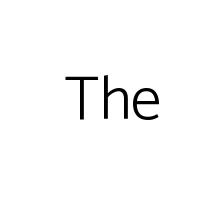
Q: Is the text bold? A: No.
Q: Is the text italic (slanted)? A: No, it is upright.
Q: Is the typeface a serif or a sans-serif typeface? A: Sans-serif.
Q: Is the text underlined? A: No.
Q: Is the spacing between letters normal or unusually wide? A: Normal.
Q: Width (condensed, normal, or wide)? A: Normal.
Q: Stroke contrast? A: Low.
Q: x-height? A: Medium.
Q: Monospaced? A: No.
